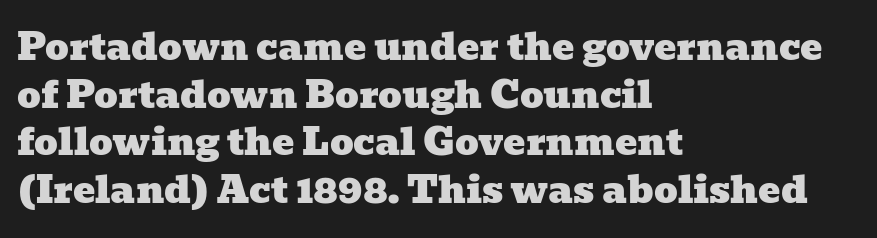
The image shows 37 px wide serif type; set left-aligned, normal line spacing (1.29x), normal letter spacing, not underlined; low stroke contrast and a medium x-height.
